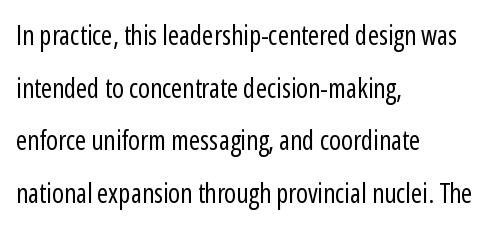
The letters stand upright; this is a roman face. The lines are spread far apart with generous leading. Is the block centered? No — it sits flush against the left margin. The space directly below the letters is spotless.
